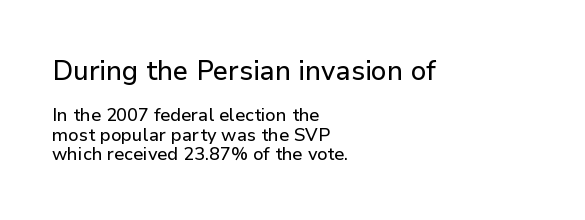
Q: Is the text italic (slanted)? A: No, it is upright.
Q: Is the text underlined? A: No.
Q: How is the paragraph aligned? A: Left-aligned.
Q: Is the spacing between letters normal or unusually wide? A: Normal.
Q: Is the spacing between lines tight, normal or loose? A: Tight.
Q: Which block of text is set in a larger size, the first (top) or the second (bottom)? A: The first (top) one.
